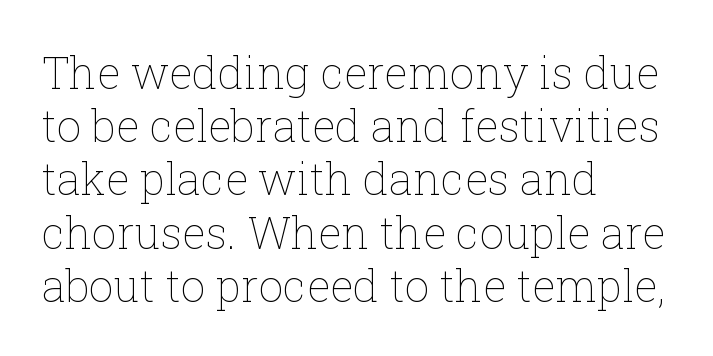
Q: Is the text bold? A: No.
Q: Is the text italic (slanted)? A: No, it is upright.
Q: Is the text underlined? A: No.
Q: How is the paragraph aligned? A: Left-aligned.
Q: Is the spacing between letters normal or unusually wide? A: Normal.
Q: Width (condensed, normal, or wide)? A: Normal.
Q: Stroke contrast? A: Low.
Q: x-height? A: Medium.
Q: Monospaced? A: No.
